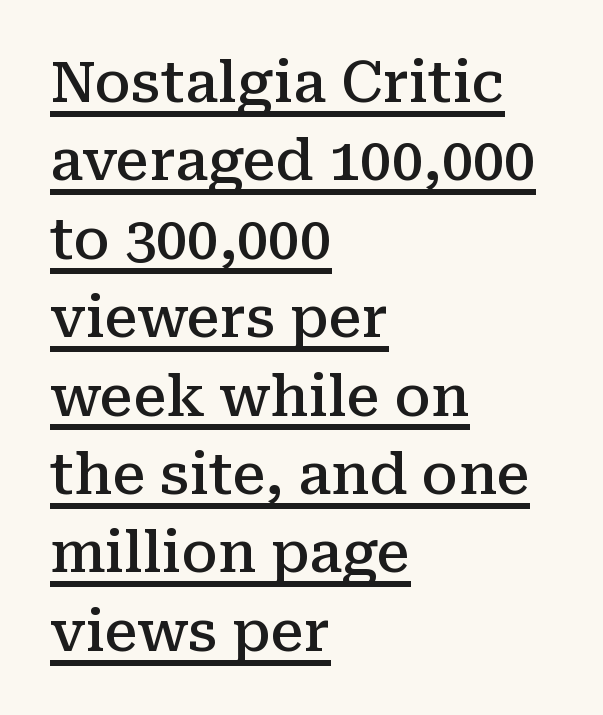
{"serif": "yes", "italic": "no", "bold": "semi", "weight": "semibold", "width": "normal", "stroke_contrast": "medium", "x_height": "medium", "monospaced": "no", "underline": "yes", "align": "left", "line_spacing": "normal", "line_spacing_ratio": 1.4, "letter_spacing": "normal", "letter_spacing_em": 0.0, "glyph_px": 56}
